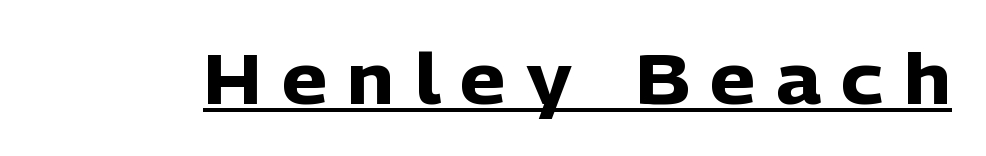
Think of a printed novel: that variable character pitch is what you see here. This is underlined copy, the kind a proofreader might mark for attention. Does the type have serifs? No, each stem ends abruptly. This rendering widens character spacing well past its baseline value. In terms of weight, the rendering is a true, heavy bold. Quick note: not italic, upright.
